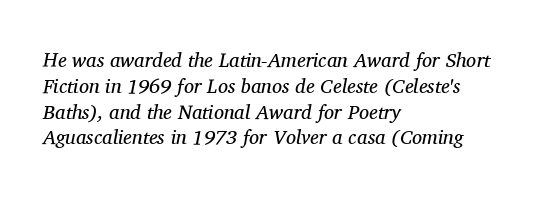
Vertically, the passage feels balanced, rows spaced as you'd expect. Where is the straight margin? On the left. Style check: oblique. No extra ink here — the face is not bold. Letter spacing: default.
